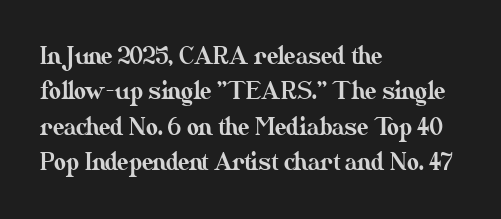
Nope, not italic — everything's standing straight. Words appear dense and cohesive because spacing is normal. The baseline area is clear. These lines sit exactly where default settings would place them. The compositor pushed each line to the left boundary.
